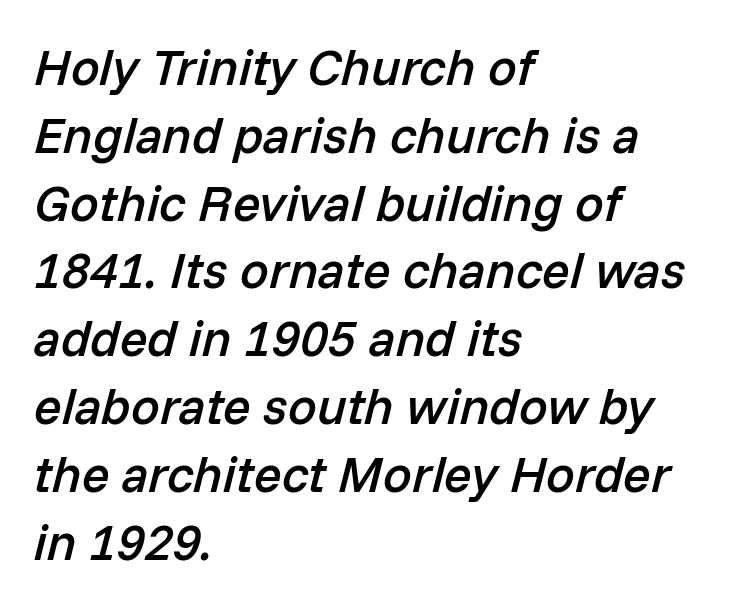
The image shows 51 px semibold type, italic (leaning right); set left-aligned, normal line spacing (1.33x), normal letter spacing, not underlined; low stroke contrast and a medium x-height.
